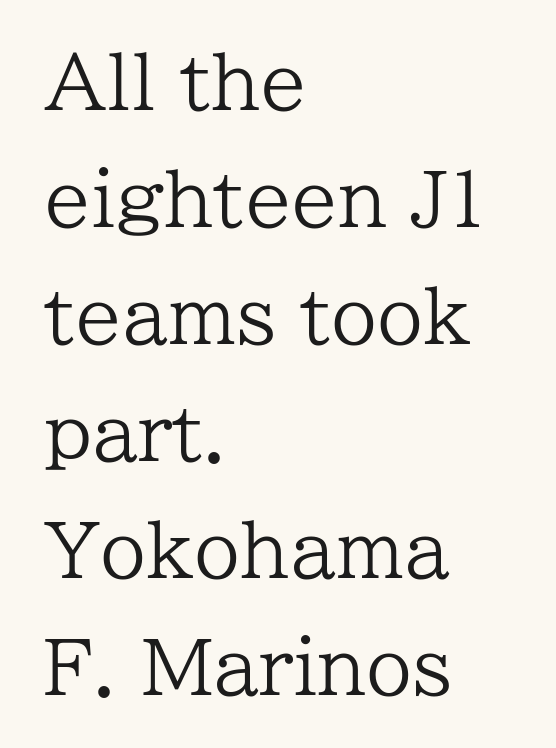
Underlining? Definitely not there. The letters stand upright; this is a roman face. The designer left line spacing at the default. Classification — serif. Stems here are at most as thick as an everyday book face.
